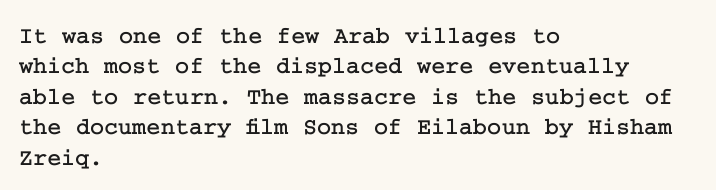
{"italic": "no", "underline": "no", "align": "left", "line_spacing": "normal", "line_spacing_ratio": 1.27, "letter_spacing": "normal", "letter_spacing_em": 0.0, "glyph_px": 24}
